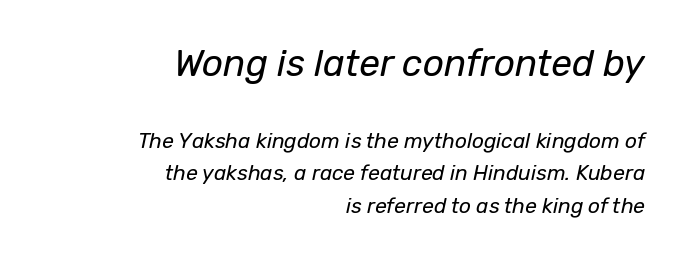
The image shows 37 px regular-weight type, italic (leaning right); set right-aligned, normal line spacing (1.55x), normal letter spacing, not underlined; the first (top) block is 1.76x larger; low stroke contrast and a medium x-height.
